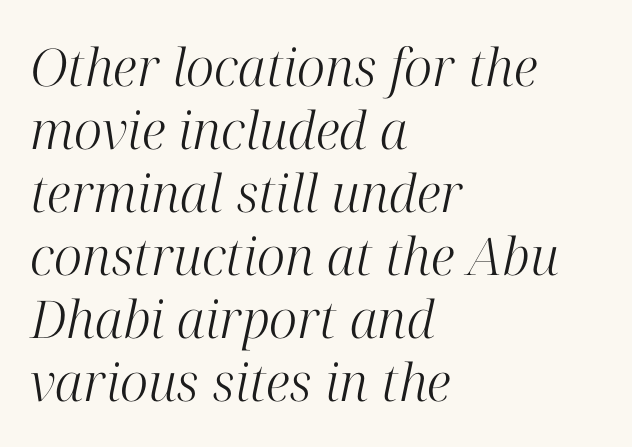
Q: Is the text bold? A: No.
Q: Is the text italic (slanted)? A: Yes, it leans right by about 12 degrees.
Q: Is the typeface a serif or a sans-serif typeface? A: Serif.
Q: Is the text underlined? A: No.
Q: How is the paragraph aligned? A: Left-aligned.
Q: Is the spacing between letters normal or unusually wide? A: Normal.
Q: Width (condensed, normal, or wide)? A: Normal.
Q: Stroke contrast? A: High.
Q: x-height? A: Medium.
Q: Monospaced? A: No.
